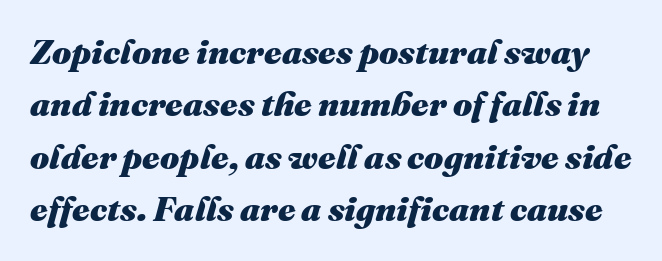
The image shows 34 px heavy type, italic (leaning right); set normal line spacing (1.54x), normal letter spacing, not underlined; medium stroke contrast and a medium x-height.
